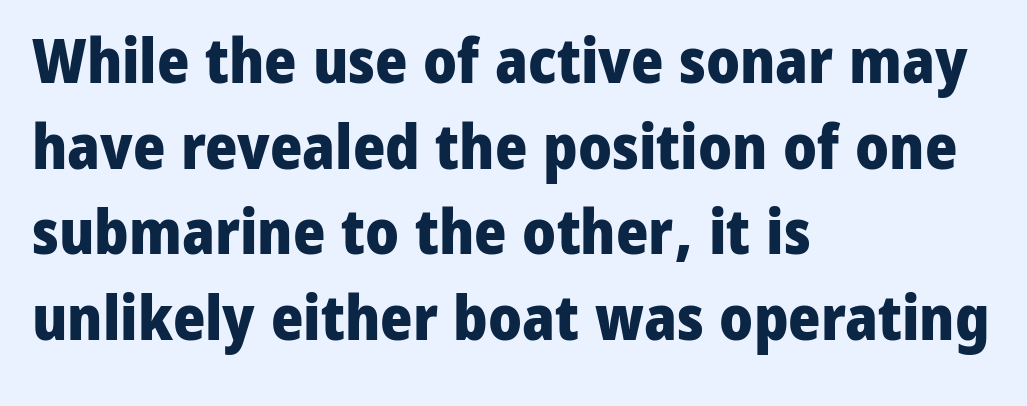
Plain, unruled lines of type. The type sits square on the baseline with zero lean. This block has exactly the height ordinary leading produces. The face used here is a sans, in the tradition of grotesques and geometrics. Proportional: the letters do not fall into vertical columns. These lines are set flush left with a ragged right edge.
